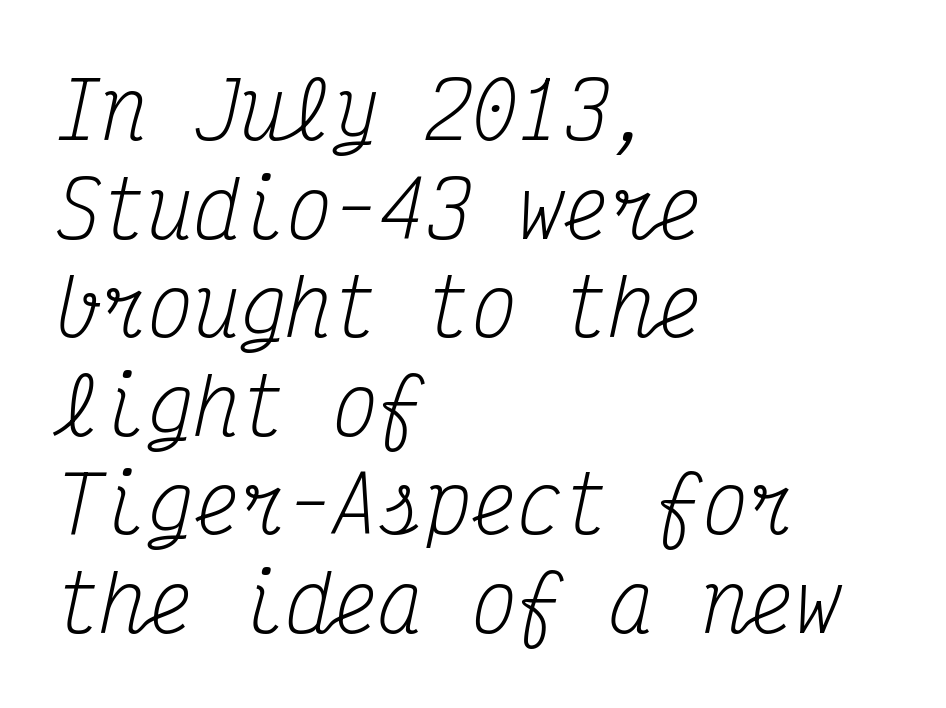
The image shows 77 px regular-weight, condensed serif type, italic (leaning right), monospaced; set left-aligned, normal line spacing (1.28x), normal letter spacing, not underlined; medium stroke contrast and a medium x-height.
